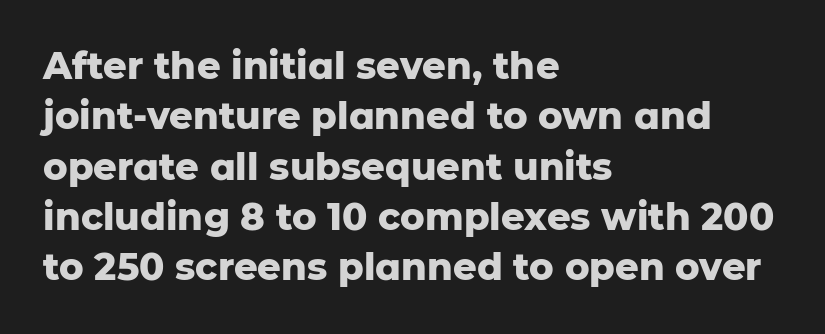
Q: Is the text bold? A: Yes.
Q: Is the text italic (slanted)? A: No, it is upright.
Q: Is the typeface a serif or a sans-serif typeface? A: Sans-serif.
Q: Is the text underlined? A: No.
Q: How is the paragraph aligned? A: Left-aligned.
Q: Is the spacing between letters normal or unusually wide? A: Normal.
Q: Is the spacing between lines tight, normal or loose? A: Normal.
Q: Width (condensed, normal, or wide)? A: Normal.
Q: Stroke contrast? A: Low.
Q: x-height? A: Medium.
Q: Monospaced? A: No.
